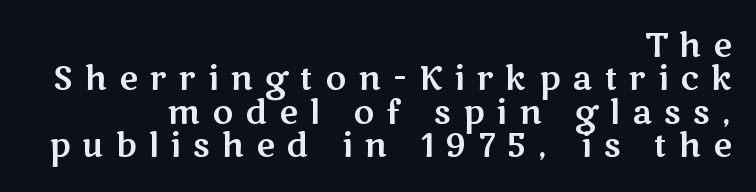
The image shows 32 px wide sans-serif type, upright; set right-aligned, tight line spacing (1.04x), unusually wide letter spacing (+0.38 em), not underlined; medium stroke contrast and a medium x-height.
